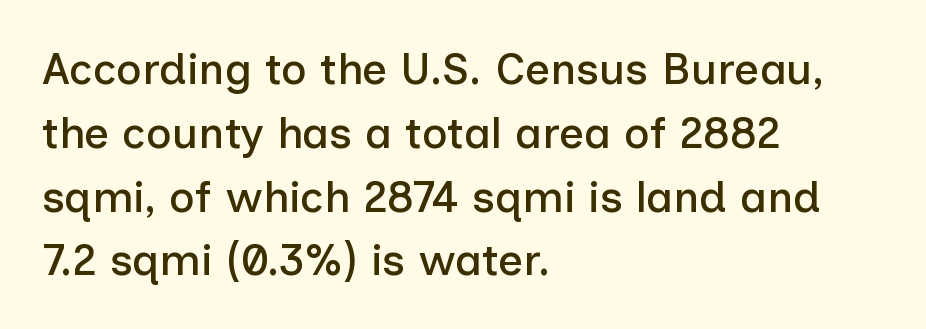
The image shows 44 px sans-serif type, upright; set left-aligned, normal line spacing (1.45x), normal letter spacing, not underlined; low stroke contrast and a medium x-height.
